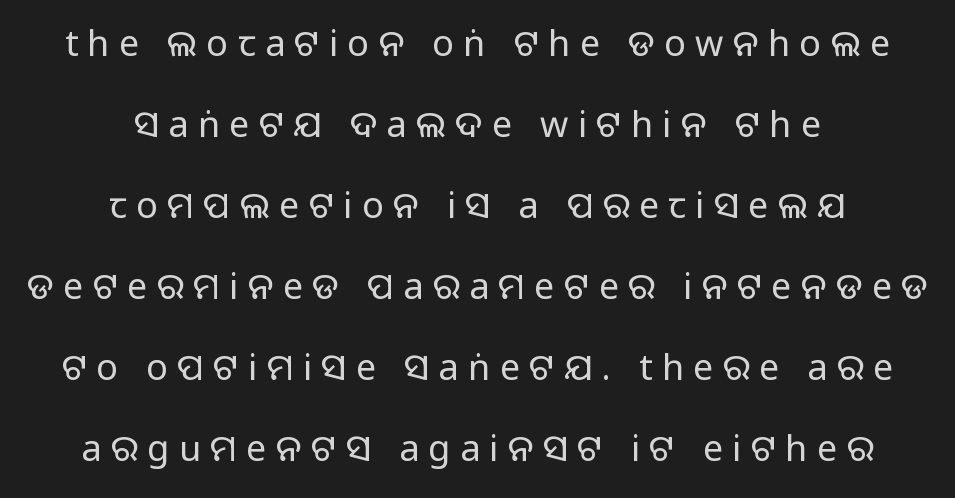
The image shows 36 px regular-weight sans-serif type, upright; set centered, loose line spacing (2.25x), unusually wide letter spacing (+0.26 em), not underlined; low stroke contrast and a large x-height.
